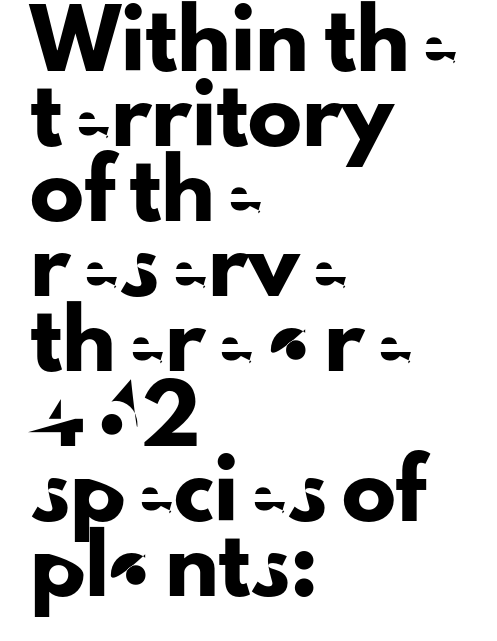
{"serif": "no", "italic": "no", "width": "normal", "stroke_contrast": "low", "x_height": "small", "monospaced": "no", "underline": "no", "align": "left", "line_spacing": "normal", "line_spacing_ratio": 1.39, "letter_spacing": "normal", "letter_spacing_em": 0.0, "glyph_px": 54}
